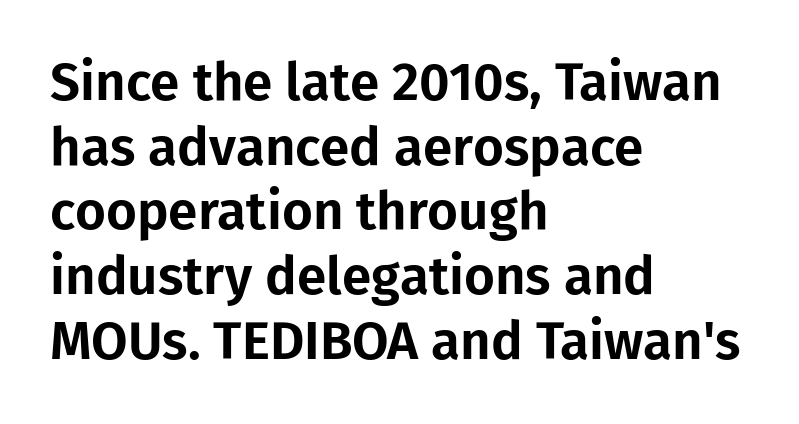
{"serif": "no", "italic": "no", "width": "normal", "stroke_contrast": "low", "x_height": "medium", "monospaced": "no", "underline": "no", "align": "left", "line_spacing_ratio": 1.22, "letter_spacing": "normal", "letter_spacing_em": 0.0, "glyph_px": 53}
